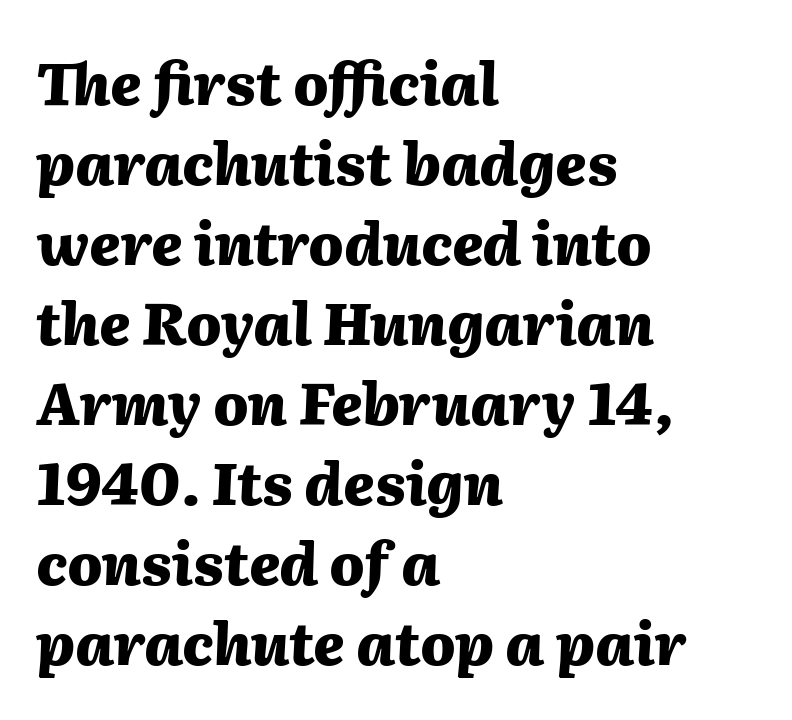
Q: Is the text bold? A: Yes.
Q: Is the text italic (slanted)? A: Yes, it leans right by about 2 degrees.
Q: Is the text underlined? A: No.
Q: How is the paragraph aligned? A: Left-aligned.
Q: Is the spacing between letters normal or unusually wide? A: Normal.
Q: Is the spacing between lines tight, normal or loose? A: Normal.
Q: Width (condensed, normal, or wide)? A: Normal.
Q: Stroke contrast? A: Medium.
Q: x-height? A: Medium.
Q: Monospaced? A: No.
